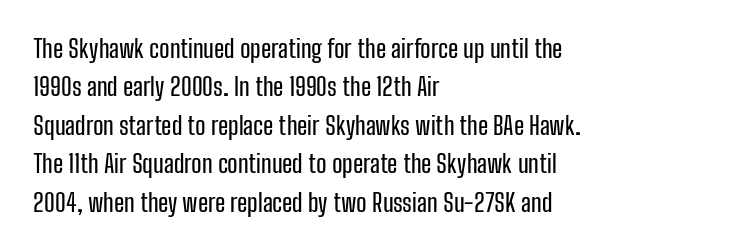
The image shows 25 px text type, upright; set left-aligned, normal line spacing (1.54x), normal letter spacing, not underlined.
